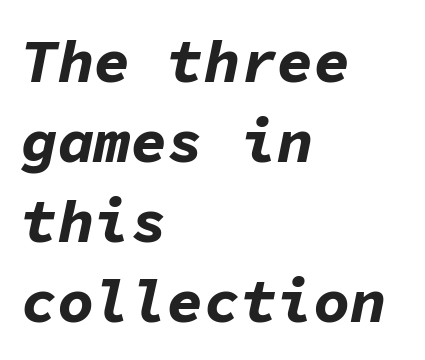
Q: Is the text bold? A: Yes.
Q: Is the text italic (slanted)? A: Yes, it leans right by about 11 degrees.
Q: Is the text underlined? A: No.
Q: How is the paragraph aligned? A: Left-aligned.
Q: Is the spacing between letters normal or unusually wide? A: Normal.
Q: Is the spacing between lines tight, normal or loose? A: Normal.
Q: Width (condensed, normal, or wide)? A: Normal.
Q: Stroke contrast? A: Low.
Q: x-height? A: Medium.
Q: Monospaced? A: Yes.
